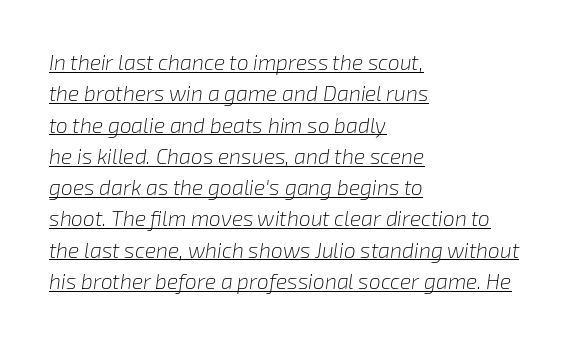
Q: Is the text bold? A: No.
Q: Is the text italic (slanted)? A: Yes, it leans right by about 8 degrees.
Q: Is the text underlined? A: Yes.
Q: How is the paragraph aligned? A: Left-aligned.
Q: Is the spacing between letters normal or unusually wide? A: Normal.
Q: Is the spacing between lines tight, normal or loose? A: Normal.
